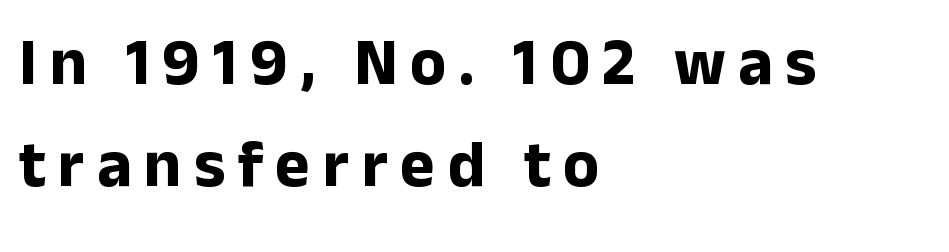
Q: Is the text bold? A: Yes.
Q: Is the text italic (slanted)? A: No, it is upright.
Q: Is the typeface a serif or a sans-serif typeface? A: Sans-serif.
Q: Is the text underlined? A: No.
Q: How is the paragraph aligned? A: Left-aligned.
Q: Is the spacing between lines tight, normal or loose? A: Normal.
Q: Width (condensed, normal, or wide)? A: Normal.
Q: Stroke contrast? A: Low.
Q: x-height? A: Medium.
Q: Monospaced? A: No.
